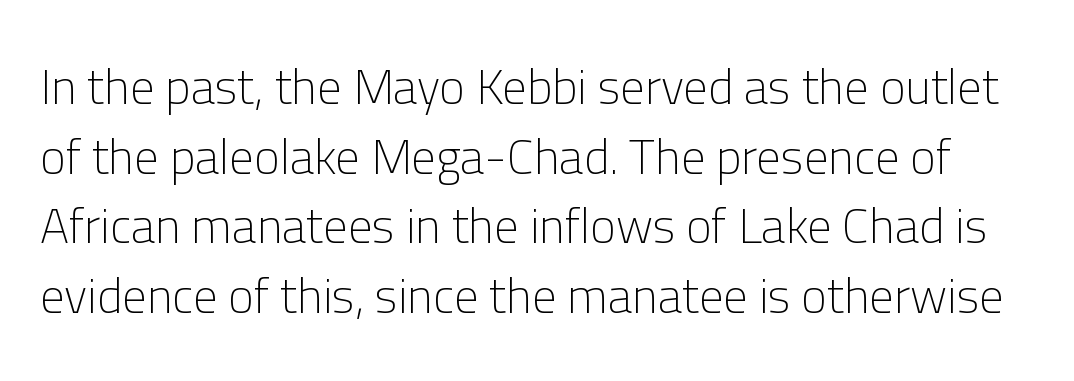
One glance says typical: line gaps are just what's usual. Italic: no, the glyphs are upright roman. Only glyphs here, with clear space below each row. Students, note that the glyphs here touch the page at normal intervals. Heft: none added — not bold.
